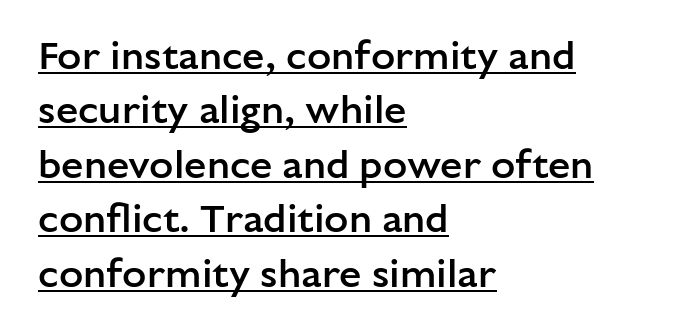
Note: no serifs on the glyphs. This sample carries an underscore along the baseline area. Layout note: lines flush left. This is roman type, the default non-slanted kind. Quick note: interline space is typical. Do the characters align in a grid? No, the font is proportional.
